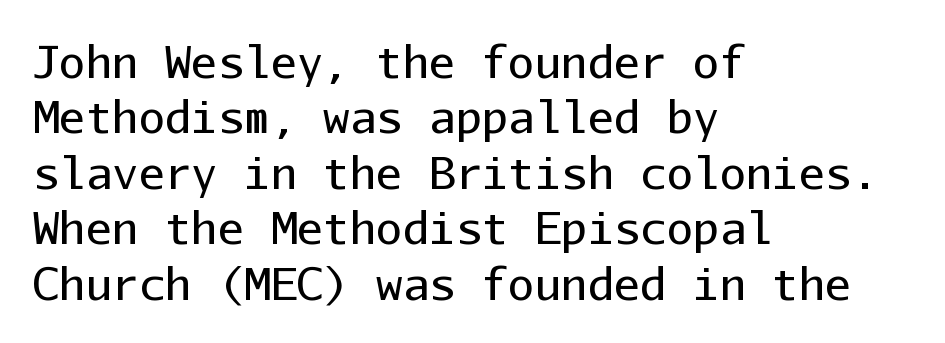
How are the letters spaced? Ordinarily, with no added tracking. Stroke thickness stays within the range of a standard reading face or lighter. Quick note: not italic, upright. The lines sit at an ordinary, default distance from one another.
